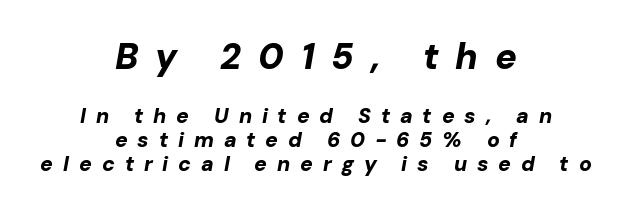
Q: Is the text bold? A: Yes.
Q: Is the text italic (slanted)? A: Yes, it leans right by about 10 degrees.
Q: Is the text underlined? A: No.
Q: How is the paragraph aligned? A: Centered.
Q: Is the spacing between letters normal or unusually wide? A: Unusually wide.
Q: Is the spacing between lines tight, normal or loose? A: Tight.
Q: Which block of text is set in a larger size, the first (top) or the second (bottom)? A: The first (top) one.
Q: Width (condensed, normal, or wide)? A: Normal.
Q: Stroke contrast? A: Low.
Q: x-height? A: Medium.
Q: Monospaced? A: No.
